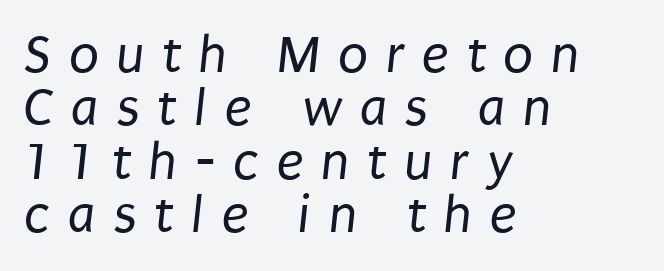
Q: Is the text bold? A: No.
Q: Is the typeface a serif or a sans-serif typeface? A: Sans-serif.
Q: Is the text underlined? A: No.
Q: How is the paragraph aligned? A: Left-aligned.
Q: Is the spacing between letters normal or unusually wide? A: Unusually wide.
Q: Is the spacing between lines tight, normal or loose? A: Tight.
Q: Width (condensed, normal, or wide)? A: Condensed.
Q: Stroke contrast? A: Low.
Q: x-height? A: Large.
Q: Monospaced? A: No.
